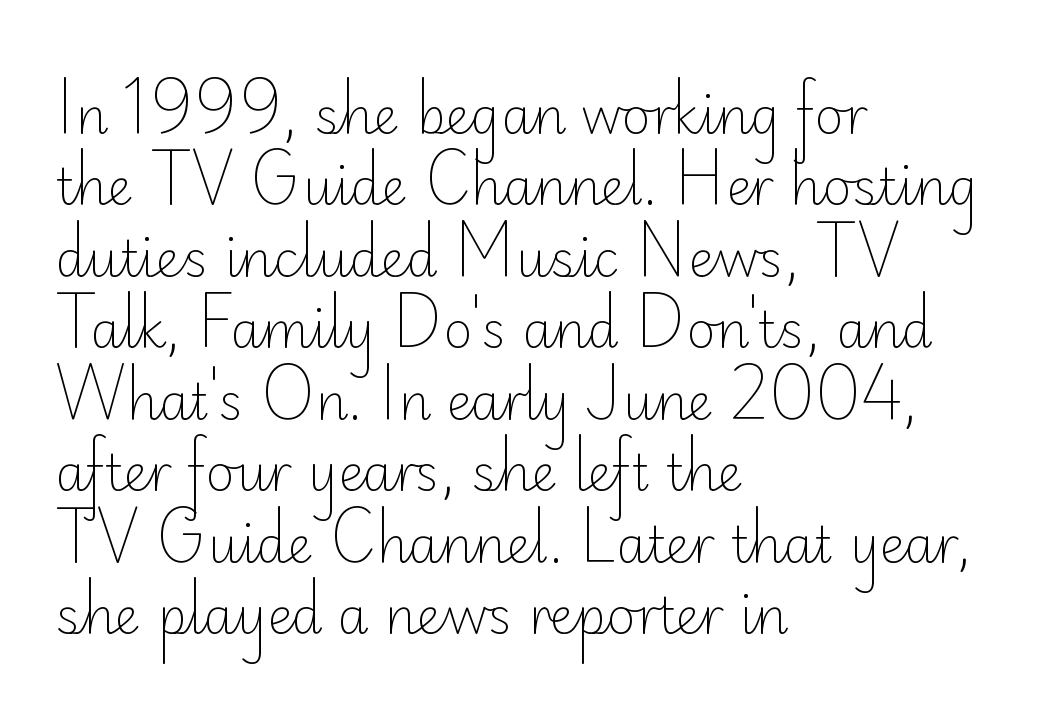
Each letter's strokes conclude bluntly, with no projecting serifs. Designer's note — italics off, roman on. Interline gaps are of average width in this sample. This sample has the flowing, uneven cadence of proportional lettering.
